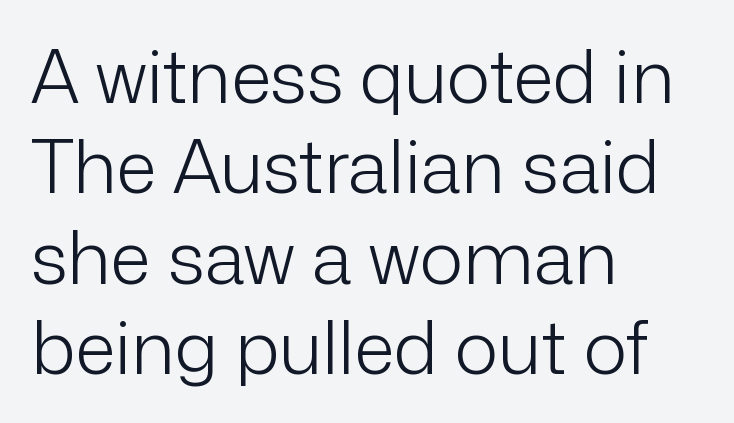
{"serif": "no", "italic": "no", "bold": "no", "weight": "light", "width": "normal", "stroke_contrast": "low", "x_height": "medium", "monospaced": "no", "underline": "no", "align": "left", "line_spacing_ratio": 1.22, "letter_spacing": "normal", "letter_spacing_em": 0.0, "glyph_px": 74}
